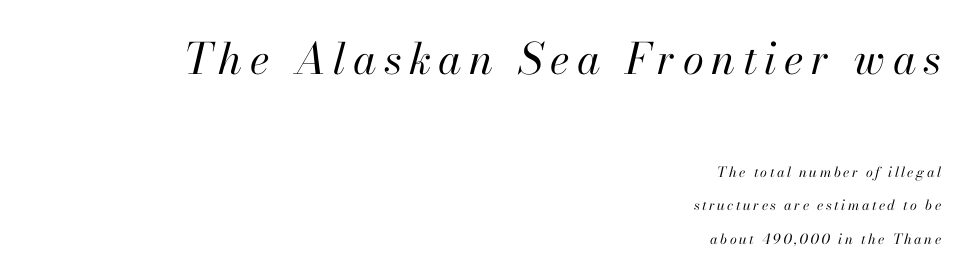
The typeface has the unassuming heft of standard copy or less. Caption: upper text group enlarged, lower text group reduced. Horizontal bands of white between lines are thick stripes. The passage shown is typed in a proportional face where columns would drift. The paragraph shown leans on its right margin. The strip under each line holds only bare page.
